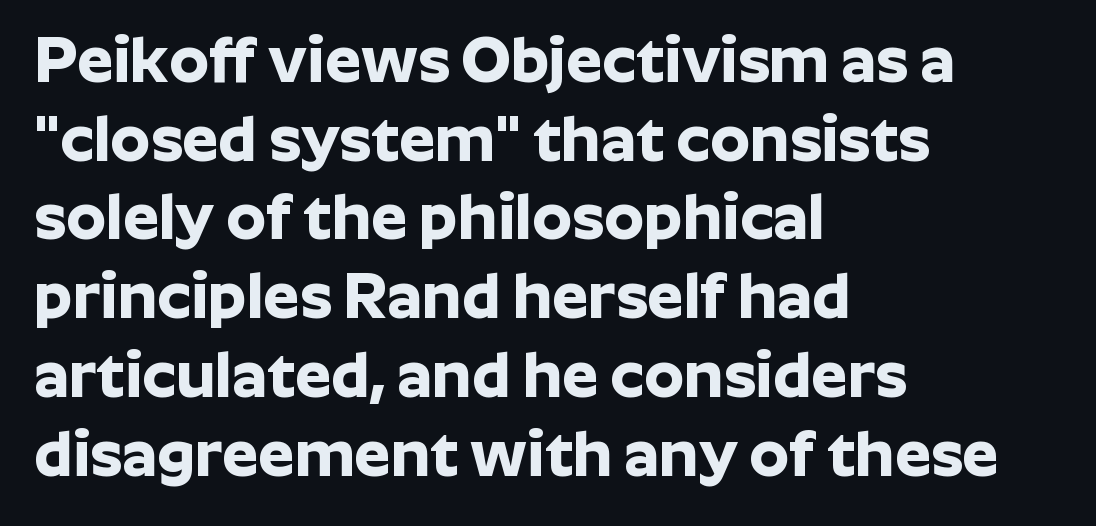
Do the characters align in a grid? No, the font is proportional. The letters stand upright; this is a roman face. Honestly, the letter spacing is just normal — you wouldn't notice it. These words are printed bold, with thick strokes throughout. The strip under each line holds only bare page. Each line starts at the same left margin while the right side varies.
